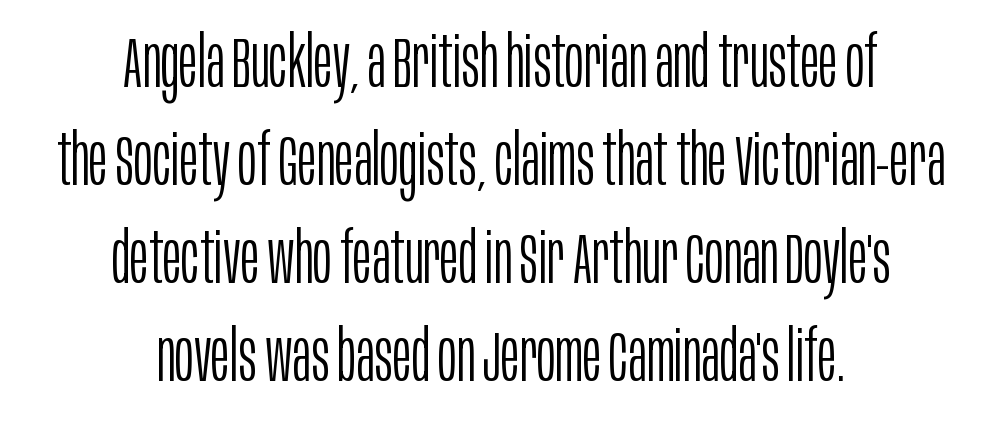
Q: Is the text bold? A: No.
Q: Is the text italic (slanted)? A: No, it is upright.
Q: Is the typeface a serif or a sans-serif typeface? A: Sans-serif.
Q: Is the text underlined? A: No.
Q: How is the paragraph aligned? A: Centered.
Q: Is the spacing between letters normal or unusually wide? A: Normal.
Q: Is the spacing between lines tight, normal or loose? A: Normal.
Q: Width (condensed, normal, or wide)? A: Condensed.
Q: Stroke contrast? A: Low.
Q: x-height? A: Large.
Q: Monospaced? A: No.
